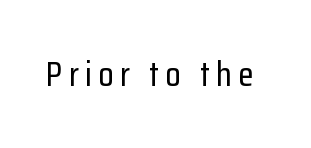
Q: Is the text italic (slanted)? A: No, it is upright.
Q: Is the typeface a serif or a sans-serif typeface? A: Sans-serif.
Q: Is the text underlined? A: No.
Q: Width (condensed, normal, or wide)? A: Condensed.
Q: Stroke contrast? A: Low.
Q: x-height? A: Medium.
Q: Monospaced? A: No.
